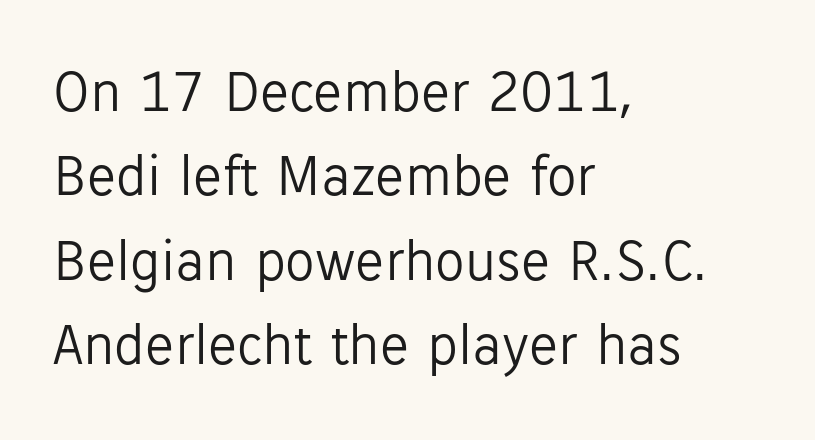
Q: Is the text bold? A: No.
Q: Is the text italic (slanted)? A: No, it is upright.
Q: Is the typeface a serif or a sans-serif typeface? A: Sans-serif.
Q: Is the text underlined? A: No.
Q: How is the paragraph aligned? A: Left-aligned.
Q: Is the spacing between letters normal or unusually wide? A: Normal.
Q: Is the spacing between lines tight, normal or loose? A: Normal.
Q: Width (condensed, normal, or wide)? A: Normal.
Q: Stroke contrast? A: Low.
Q: x-height? A: Medium.
Q: Monospaced? A: No.
